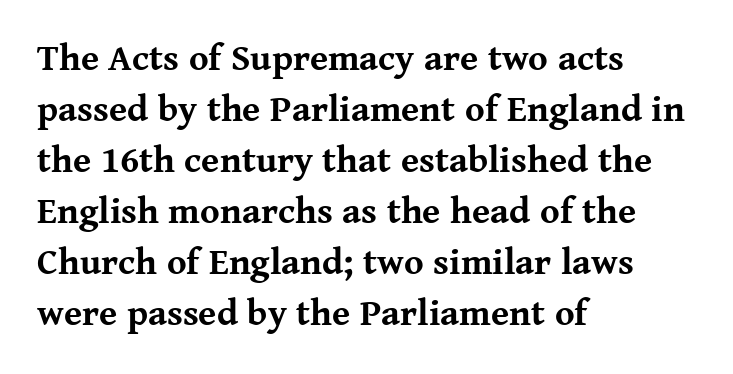
Q: Is the text bold? A: Yes.
Q: Is the text italic (slanted)? A: No, it is upright.
Q: Is the typeface a serif or a sans-serif typeface? A: Serif.
Q: Is the text underlined? A: No.
Q: How is the paragraph aligned? A: Left-aligned.
Q: Is the spacing between letters normal or unusually wide? A: Normal.
Q: Is the spacing between lines tight, normal or loose? A: Normal.
Q: Width (condensed, normal, or wide)? A: Normal.
Q: Stroke contrast? A: Medium.
Q: x-height? A: Medium.
Q: Monospaced? A: No.
